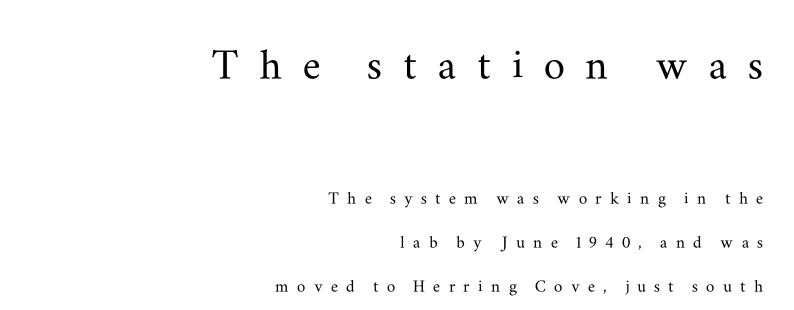
{"serif": "yes", "italic": "no", "width": "wide", "stroke_contrast": "medium", "x_height": "small", "monospaced": "no", "underline": "no", "align": "right", "line_spacing": "loose", "line_spacing_ratio": 2.1, "letter_spacing": "wide", "letter_spacing_em": 0.39, "larger_block": "first", "size_ratio": 2.52, "glyph_px": 53}
